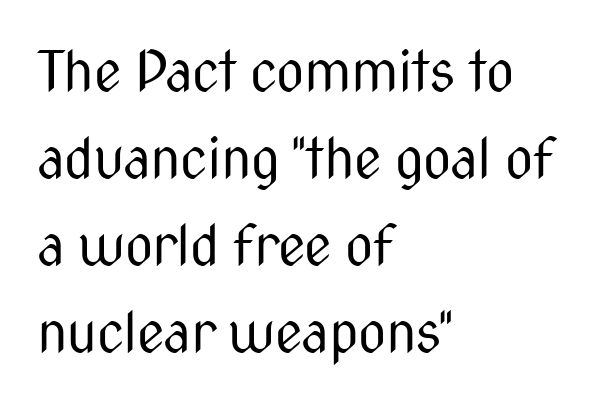
{"serif": "no", "italic": "no", "bold": "no", "weight": "regular", "width": "condensed", "stroke_contrast": "medium", "x_height": "medium", "monospaced": "no", "underline": "no", "align": "left", "line_spacing": "normal", "line_spacing_ratio": 1.58, "letter_spacing": "normal", "letter_spacing_em": 0.0, "glyph_px": 55}
